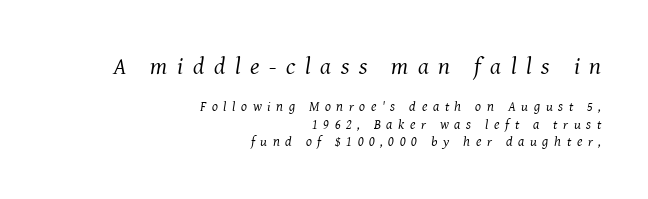
{"italic": "yes", "lean": "right", "slant_degrees": 8, "bold": "no", "underline": "no", "align": "right", "line_spacing_ratio": 1.22, "letter_spacing": "wide", "letter_spacing_em": 0.4, "larger_block": "first", "size_ratio": 1.71, "glyph_px": 24}
